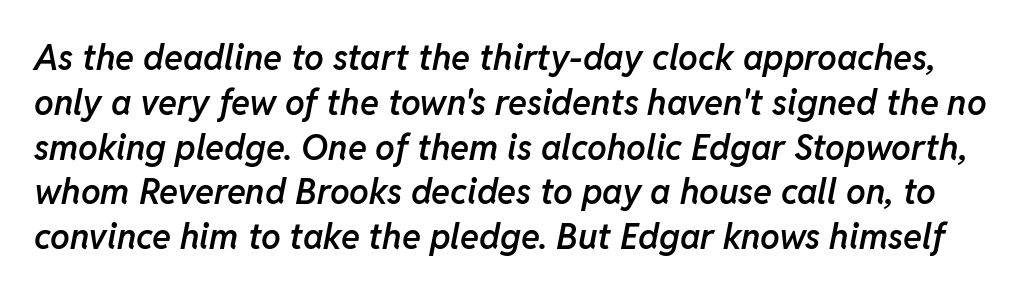
You could not count columns in this text — the font is proportionally spaced. The gaps between neighbouring characters are ordinary and unremarkable. There's an unmistakable incline to the writing here. The string is rendered with underlining switched off. Stroke thickness is moderately raised; the sample reads as semibold. Honestly, the row spacing looks completely unremarkable.
